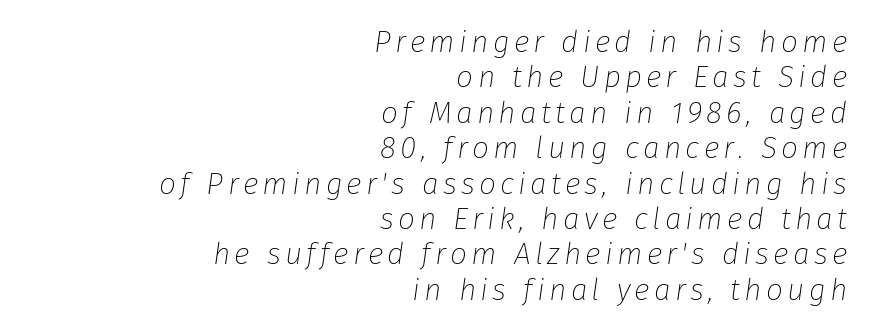
The image shows 30 px thin type, italic (leaning right); set right-aligned, line spacing 1.18x, not underlined; low stroke contrast and a medium x-height.
